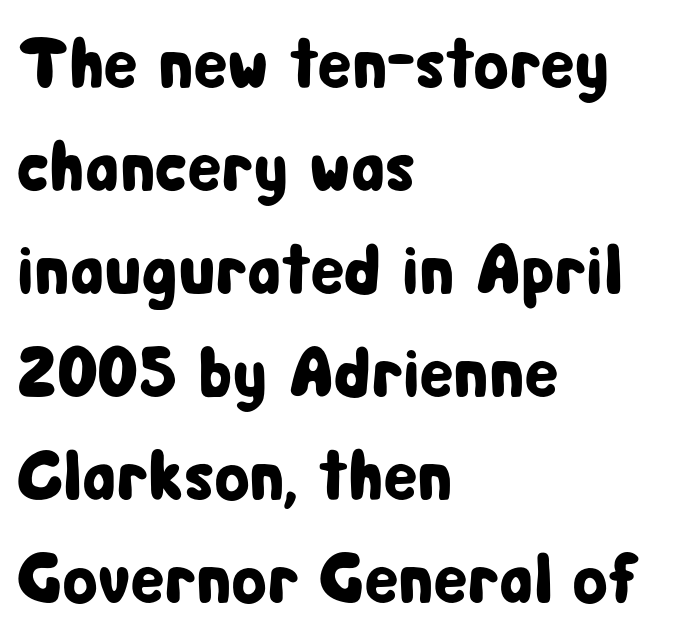
Q: Is the text italic (slanted)? A: No, it is upright.
Q: Is the typeface a serif or a sans-serif typeface? A: Sans-serif.
Q: Is the text underlined? A: No.
Q: How is the paragraph aligned? A: Left-aligned.
Q: Is the spacing between letters normal or unusually wide? A: Normal.
Q: Is the spacing between lines tight, normal or loose? A: Normal.
Q: Width (condensed, normal, or wide)? A: Condensed.
Q: Stroke contrast? A: Low.
Q: x-height? A: Medium.
Q: Monospaced? A: No.
